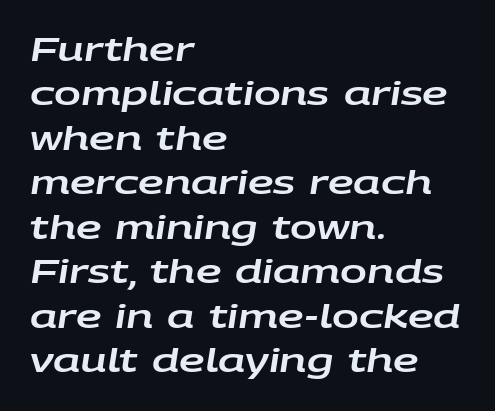
Q: Is the text italic (slanted)? A: Yes, it leans right by about 9 degrees.
Q: Is the text underlined? A: No.
Q: How is the paragraph aligned? A: Left-aligned.
Q: Is the spacing between letters normal or unusually wide? A: Normal.
Q: Is the spacing between lines tight, normal or loose? A: Normal.
Q: Width (condensed, normal, or wide)? A: Wide.
Q: Stroke contrast? A: Low.
Q: x-height? A: Large.
Q: Monospaced? A: No.
